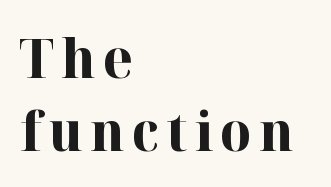
Q: Is the text bold? A: Yes.
Q: Is the text italic (slanted)? A: No, it is upright.
Q: Is the typeface a serif or a sans-serif typeface? A: Serif.
Q: Is the text underlined? A: No.
Q: How is the paragraph aligned? A: Left-aligned.
Q: Is the spacing between lines tight, normal or loose? A: Normal.
Q: Width (condensed, normal, or wide)? A: Normal.
Q: Stroke contrast? A: High.
Q: x-height? A: Medium.
Q: Monospaced? A: No.
